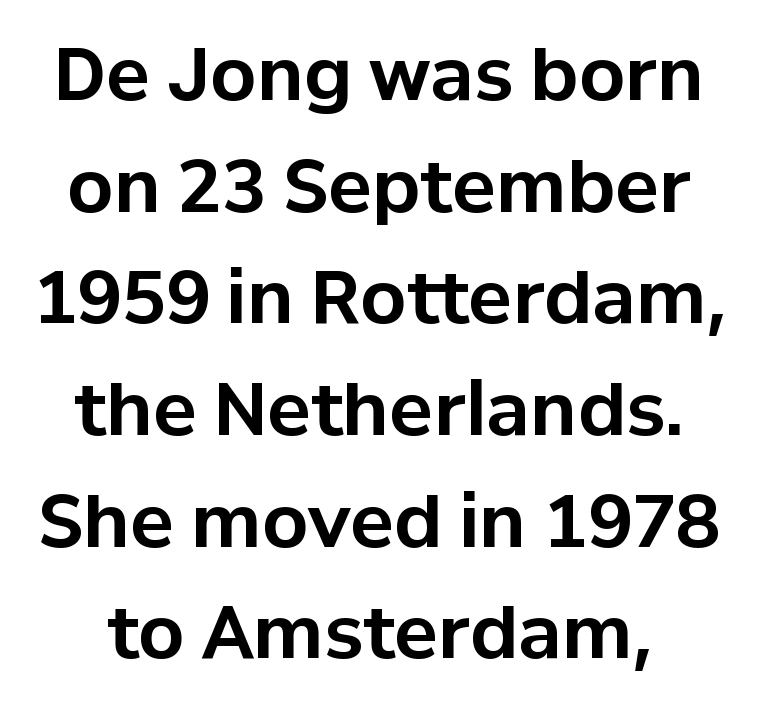
The image shows 73 px bold sans-serif type, upright; set normal line spacing (1.53x), normal letter spacing, not underlined; low stroke contrast and a medium x-height.
